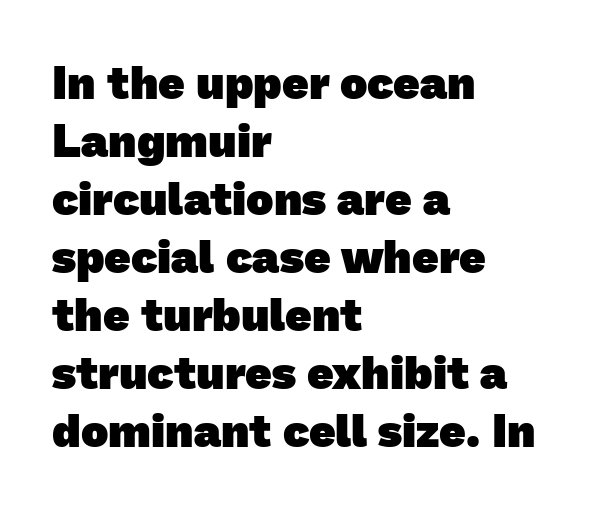
{"serif": "no", "bold": "yes", "weight": "heavy", "width": "normal", "stroke_contrast": "low", "x_height": "medium", "monospaced": "no", "underline": "no", "align": "left", "line_spacing": "normal", "line_spacing_ratio": 1.26, "letter_spacing": "normal", "letter_spacing_em": 0.0, "glyph_px": 46}
